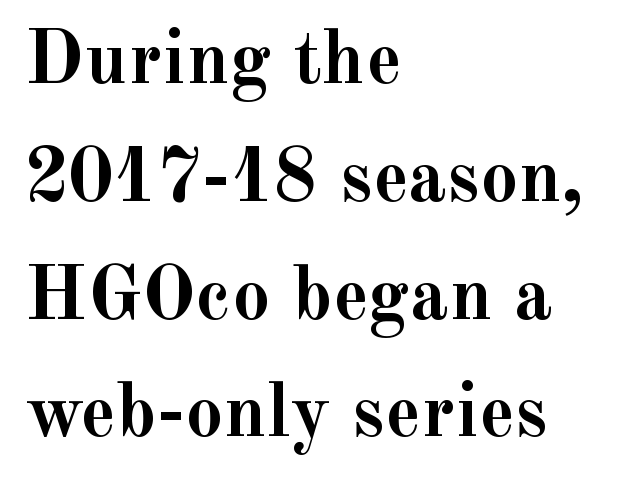
Q: Is the text bold? A: Yes.
Q: Is the text italic (slanted)? A: No, it is upright.
Q: Is the typeface a serif or a sans-serif typeface? A: Serif.
Q: Is the text underlined? A: No.
Q: How is the paragraph aligned? A: Left-aligned.
Q: Is the spacing between letters normal or unusually wide? A: Normal.
Q: Is the spacing between lines tight, normal or loose? A: Normal.
Q: Width (condensed, normal, or wide)? A: Normal.
Q: x-height? A: Small.
Q: Monospaced? A: No.
